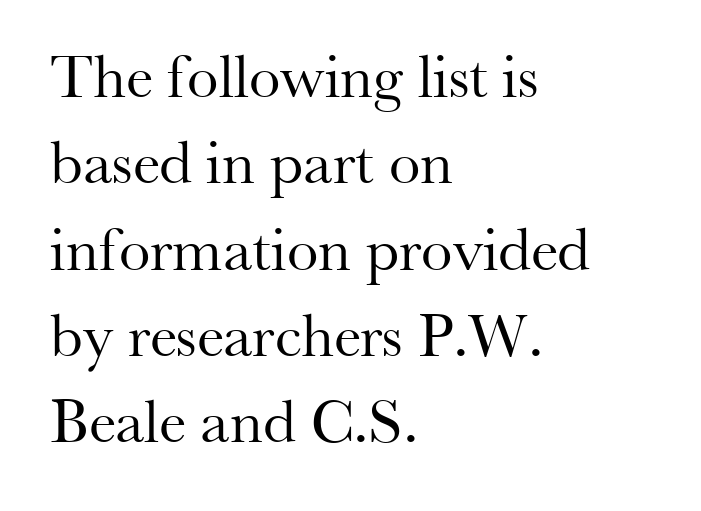
Varying glyph widths throughout — classic text-font behaviour. These glyphs show unthickened strokes, regular width or finer. This sample uses a serif face. Does the lettering tilt? It doesn't — this is upright.
